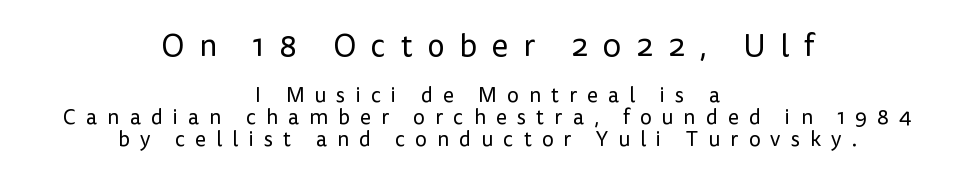
Q: Is the text bold? A: No.
Q: Is the text italic (slanted)? A: No, it is upright.
Q: Is the typeface a serif or a sans-serif typeface? A: Sans-serif.
Q: Is the text underlined? A: No.
Q: How is the paragraph aligned? A: Centered.
Q: Is the spacing between letters normal or unusually wide? A: Unusually wide.
Q: Is the spacing between lines tight, normal or loose? A: Tight.
Q: Which block of text is set in a larger size, the first (top) or the second (bottom)? A: The first (top) one.
Q: Width (condensed, normal, or wide)? A: Normal.
Q: Stroke contrast? A: Low.
Q: x-height? A: Medium.
Q: Monospaced? A: No.
